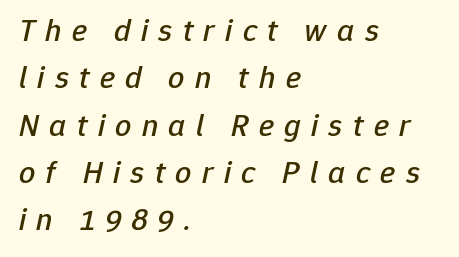
The image shows 32 px text type, italic (leaning right); set left-aligned, normal line spacing (1.48x), unusually wide letter spacing (+0.32 em), not underlined; low stroke contrast and a medium x-height.
